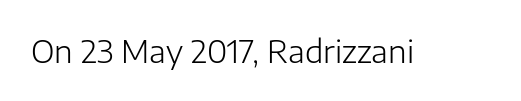
Q: Is the text bold? A: No.
Q: Is the text italic (slanted)? A: No, it is upright.
Q: Is the typeface a serif or a sans-serif typeface? A: Sans-serif.
Q: Is the text underlined? A: No.
Q: Is the spacing between letters normal or unusually wide? A: Normal.
Q: Width (condensed, normal, or wide)? A: Normal.
Q: Stroke contrast? A: Low.
Q: x-height? A: Medium.
Q: Monospaced? A: No.
